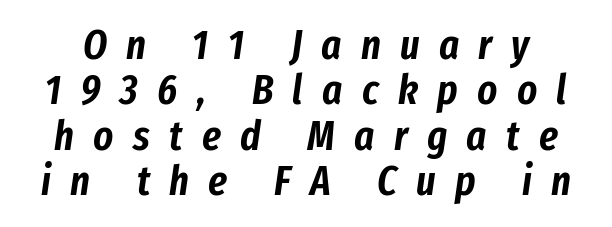
The image shows 42 px condensed type, italic (leaning right); set tight line spacing (1.08x), unusually wide letter spacing (+0.46 em), not underlined; low stroke contrast and a medium x-height.
